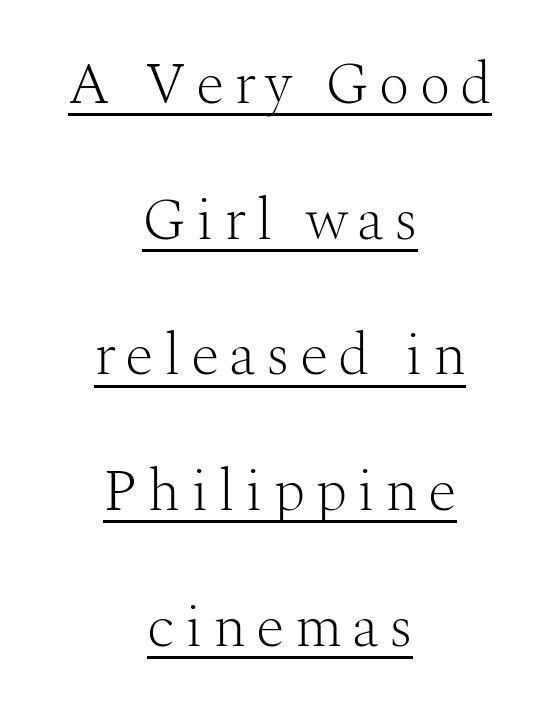
Is the stroke heavy? The answer is a plain regular-or-lighter. The typesetter chose a symmetrical, centered arrangement here. Students, observe: this is what heavily led, spacious text looks like. The specimen reads as upright at a glance. The face used here is proportionally spaced, like ordinary book or web type. These characters rest on top of a visible drawn line.
